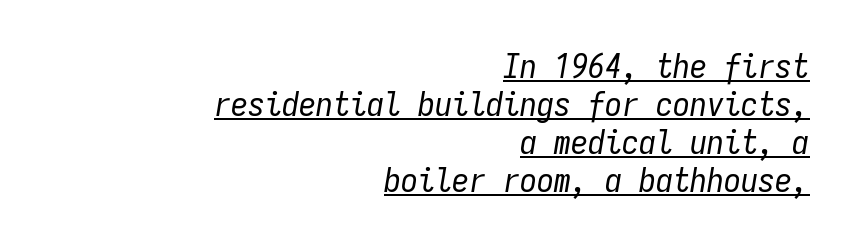
In terms of leading, this rendering errs on the cramped side. Italic? Definitely — the glyphs are oblique. Do the characters align in a grid? Yes, the font is monospaced. No extra tracking has been applied to these lines. Every row of glyphs terminates at an identical x-position on the right.
